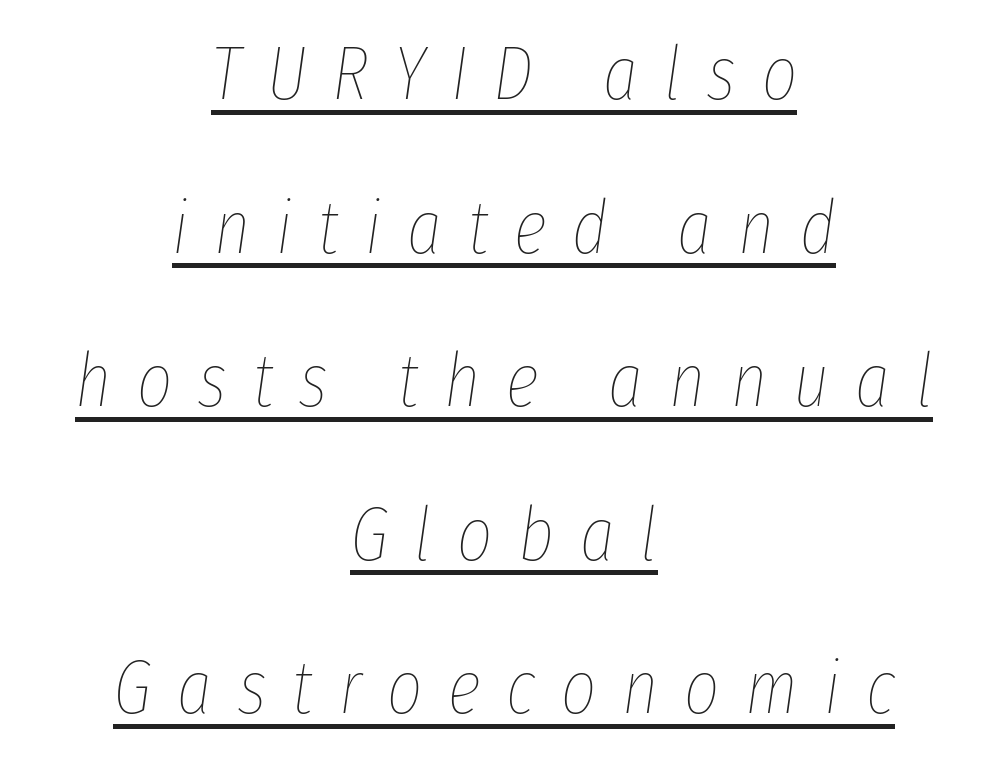
{"italic": "yes", "lean": "right", "slant_degrees": 8, "bold": "no", "weight": "thin", "width": "condensed", "stroke_contrast": "low", "x_height": "medium", "monospaced": "no", "underline": "yes", "align": "center", "line_spacing": "loose", "line_spacing_ratio": 2.02, "letter_spacing": "wide", "letter_spacing_em": 0.34, "glyph_px": 76}
